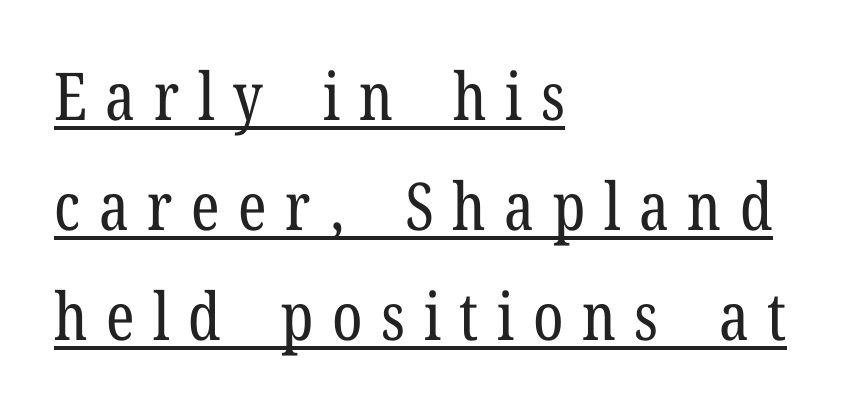
Q: Is the text bold? A: No.
Q: Is the text italic (slanted)? A: No, it is upright.
Q: Is the typeface a serif or a sans-serif typeface? A: Serif.
Q: Is the text underlined? A: Yes.
Q: How is the paragraph aligned? A: Left-aligned.
Q: Is the spacing between letters normal or unusually wide? A: Unusually wide.
Q: Is the spacing between lines tight, normal or loose? A: Normal.
Q: Width (condensed, normal, or wide)? A: Condensed.
Q: Stroke contrast? A: Low.
Q: x-height? A: Medium.
Q: Monospaced? A: No.
